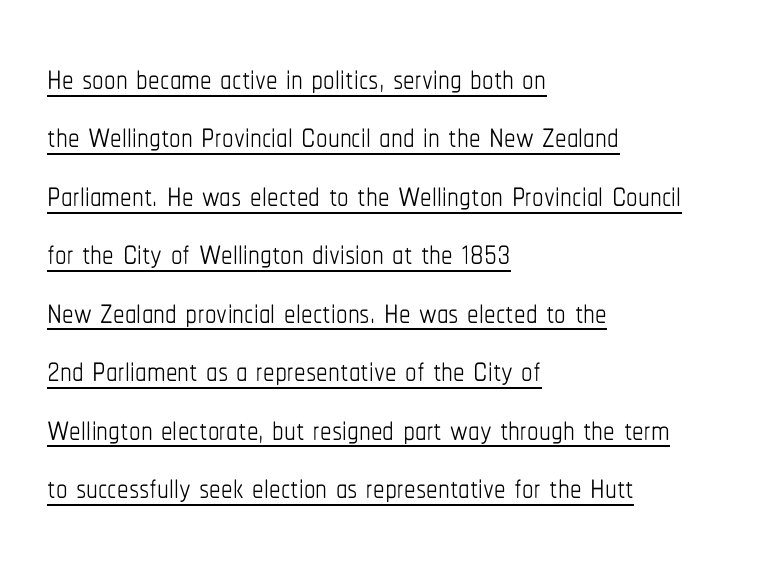
The image shows 46 px thin, condensed type, upright; set left-aligned, normal line spacing (1.27x), normal letter spacing, underlined; low stroke contrast and a medium x-height.
